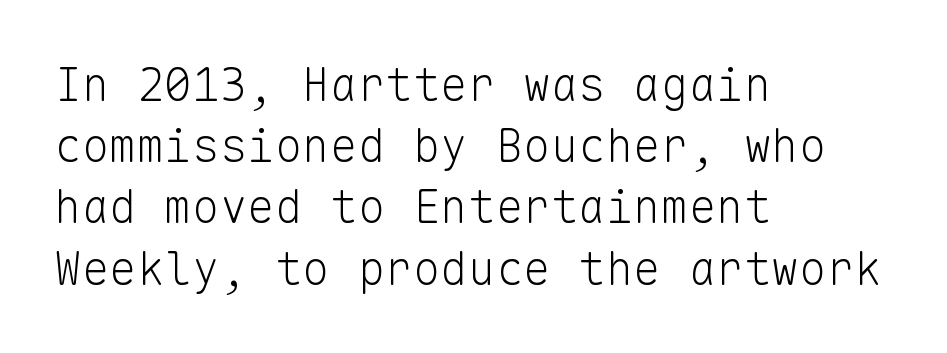
Q: Is the text bold? A: No.
Q: Is the text italic (slanted)? A: No, it is upright.
Q: Is the typeface a serif or a sans-serif typeface? A: Sans-serif.
Q: Is the text underlined? A: No.
Q: How is the paragraph aligned? A: Left-aligned.
Q: Is the spacing between letters normal or unusually wide? A: Normal.
Q: Is the spacing between lines tight, normal or loose? A: Normal.
Q: Width (condensed, normal, or wide)? A: Normal.
Q: Stroke contrast? A: Low.
Q: x-height? A: Medium.
Q: Monospaced? A: Yes.
